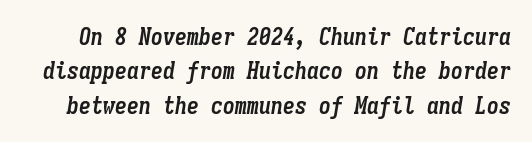
The image shows 24 px bold type, italic (leaning right); set normal line spacing (1.43x), normal letter spacing, not underlined.
